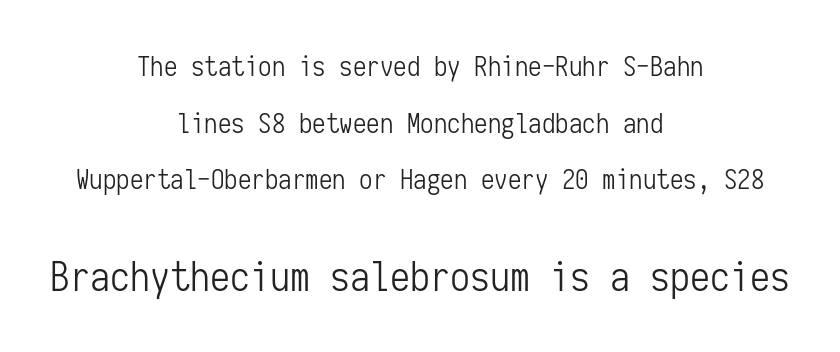
Size hierarchy here favors the trailing block over the leading one. Looks like terminal output: every glyph gets an equal slot. Descender tails drop into unmarked territory. The block of text is sparse from top to bottom, with ample space between rows.
